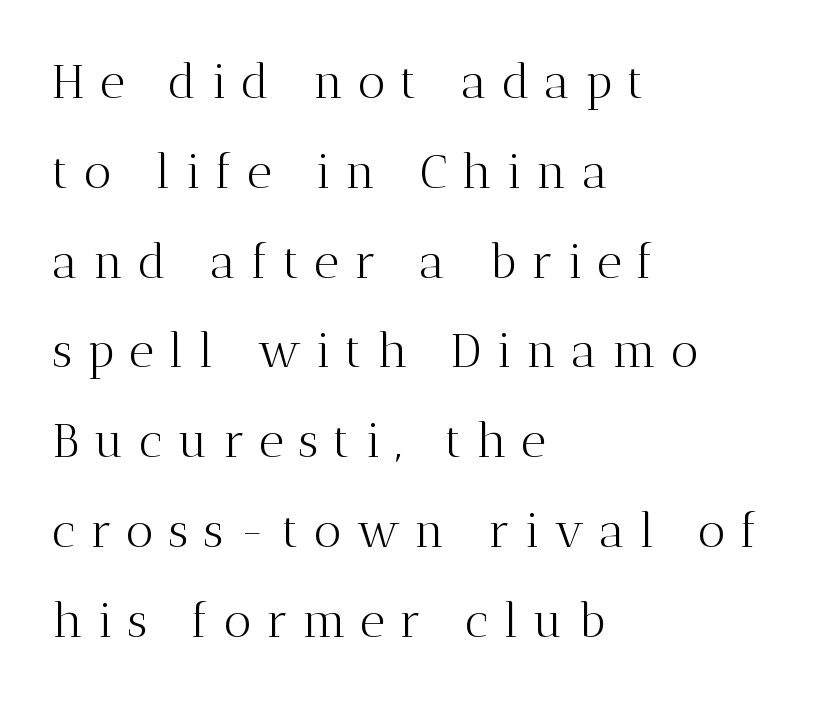
{"serif": "yes", "italic": "no", "bold": "no", "weight": "light", "width": "normal", "stroke_contrast": "medium", "x_height": "medium", "monospaced": "no", "underline": "no", "align": "left", "line_spacing_ratio": 1.87, "letter_spacing": "wide", "letter_spacing_em": 0.31, "glyph_px": 48}
